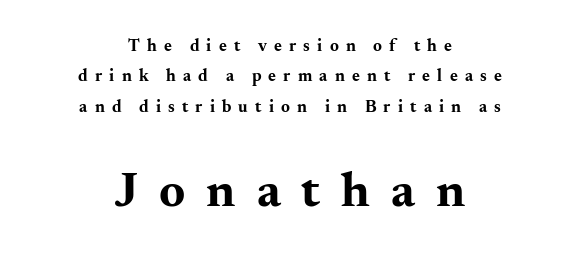
{"serif": "yes", "italic": "no", "bold": "yes", "weight": "bold", "width": "wide", "stroke_contrast": "medium", "x_height": "small", "monospaced": "no", "underline": "no", "align": "center", "line_spacing_ratio": 1.78, "letter_spacing": "wide", "letter_spacing_em": 0.42, "larger_block": "second", "size_ratio": 2.94, "glyph_px": 50}
